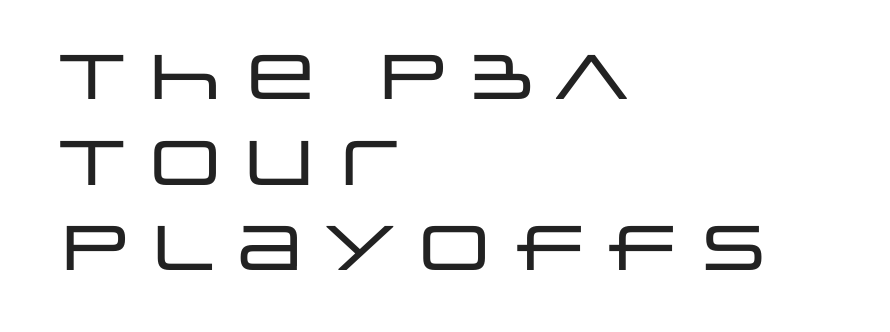
The lines in this sample share a left origin and differ only in where they stop. Underlining? Definitely not there. The face used here is a sans, in the tradition of grotesques and geometrics. The rows are spaced the way most documents space them. Looks like regular typesetting: each glyph gets only the width it needs. The type sits square on the baseline with zero lean.
